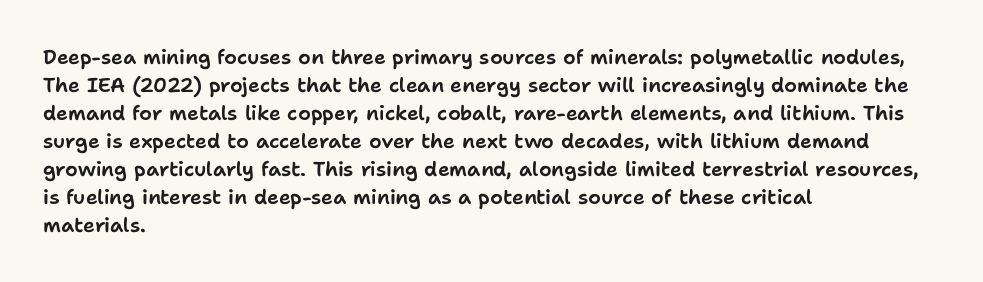
{"italic": "no", "underline": "no", "align": "left", "line_spacing": "normal", "line_spacing_ratio": 1.4, "letter_spacing": "normal", "letter_spacing_em": 0.0, "glyph_px": 20}
